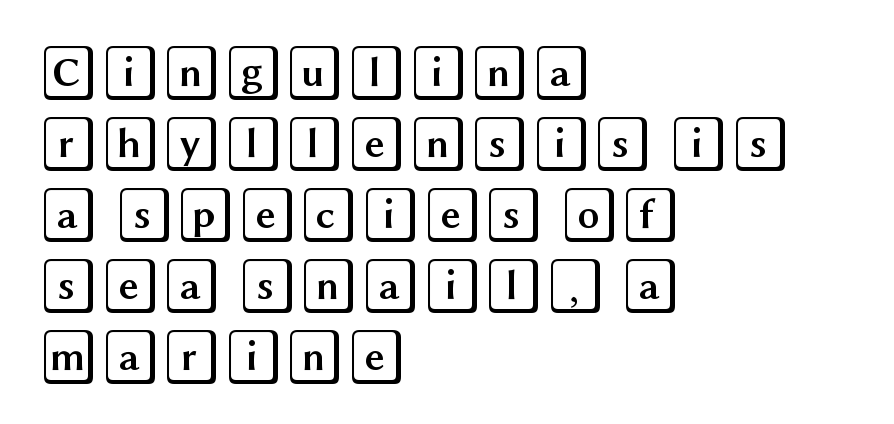
The space beneath each line is pristine and unruled. The designer left line spacing at the default. Each line starts at the same left margin while the right side varies. No italicization has been applied; the sample stays upright.
